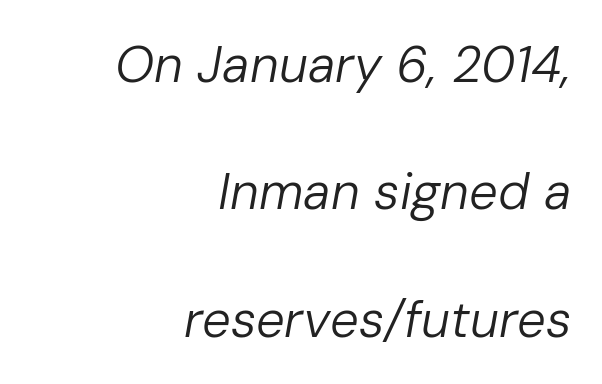
Q: Is the text bold? A: No.
Q: Is the text italic (slanted)? A: Yes, it leans right by about 10 degrees.
Q: Is the text underlined? A: No.
Q: How is the paragraph aligned? A: Right-aligned.
Q: Is the spacing between letters normal or unusually wide? A: Normal.
Q: Is the spacing between lines tight, normal or loose? A: Loose.
Q: Width (condensed, normal, or wide)? A: Normal.
Q: Stroke contrast? A: Low.
Q: x-height? A: Medium.
Q: Monospaced? A: No.
